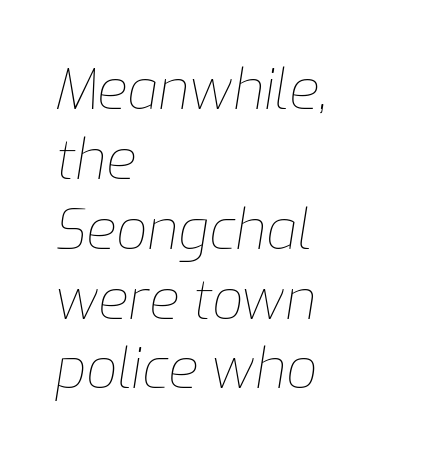
Q: Is the text bold? A: No.
Q: Is the text italic (slanted)? A: Yes, it leans right by about 9 degrees.
Q: Is the text underlined? A: No.
Q: How is the paragraph aligned? A: Left-aligned.
Q: Is the spacing between letters normal or unusually wide? A: Normal.
Q: Is the spacing between lines tight, normal or loose? A: Normal.
Q: Width (condensed, normal, or wide)? A: Normal.
Q: Stroke contrast? A: Low.
Q: x-height? A: Medium.
Q: Monospaced? A: No.
